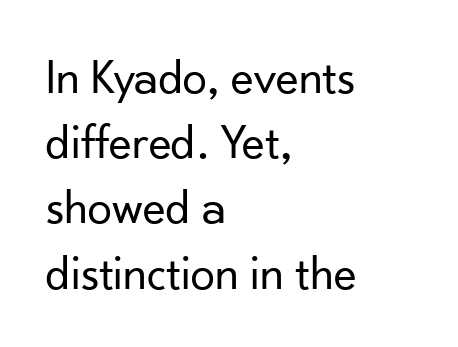
{"serif": "no", "italic": "no", "bold": "no", "weight": "regular", "width": "normal", "stroke_contrast": "low", "x_height": "small", "monospaced": "no", "underline": "no", "align": "left", "line_spacing": "normal", "line_spacing_ratio": 1.33, "letter_spacing": "normal", "letter_spacing_em": 0.0, "glyph_px": 49}
